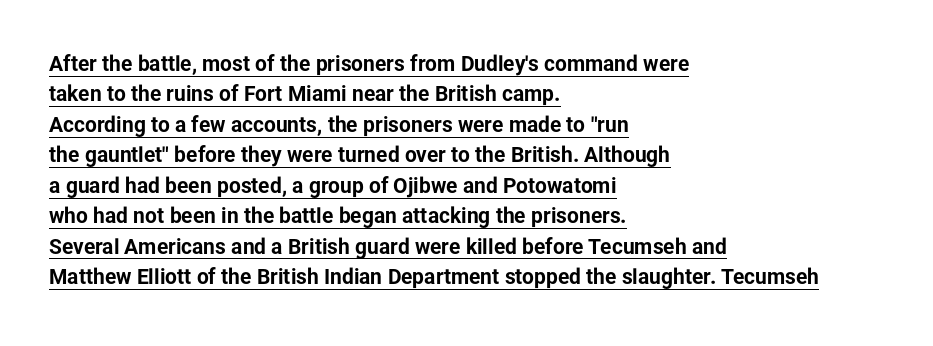
{"italic": "no", "bold": "yes", "underline": "yes", "align": "left", "line_spacing": "normal", "line_spacing_ratio": 1.45, "letter_spacing": "normal", "letter_spacing_em": 0.0, "glyph_px": 21}
